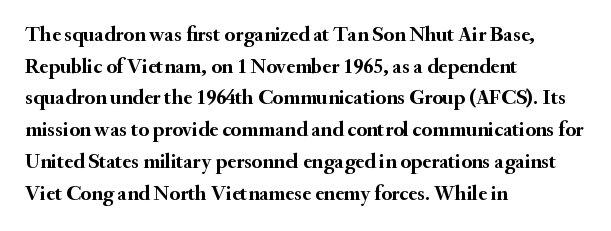
Q: Is the text bold? A: Yes.
Q: Is the text italic (slanted)? A: No, it is upright.
Q: Is the text underlined? A: No.
Q: How is the paragraph aligned? A: Left-aligned.
Q: Is the spacing between letters normal or unusually wide? A: Normal.
Q: Is the spacing between lines tight, normal or loose? A: Normal.
